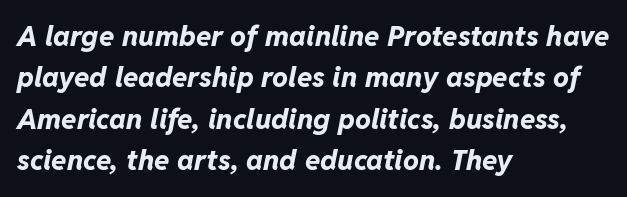
Regular leading. Character widths vary here, with narrow letters taking less room than wide ones. This rendering uses left alignment, leaving the right contour irregular. Strokes here are thick enough to call this a true bold. Clear beneath every line of the passage. Spacing between characters is what you'd get straight out of the box.
